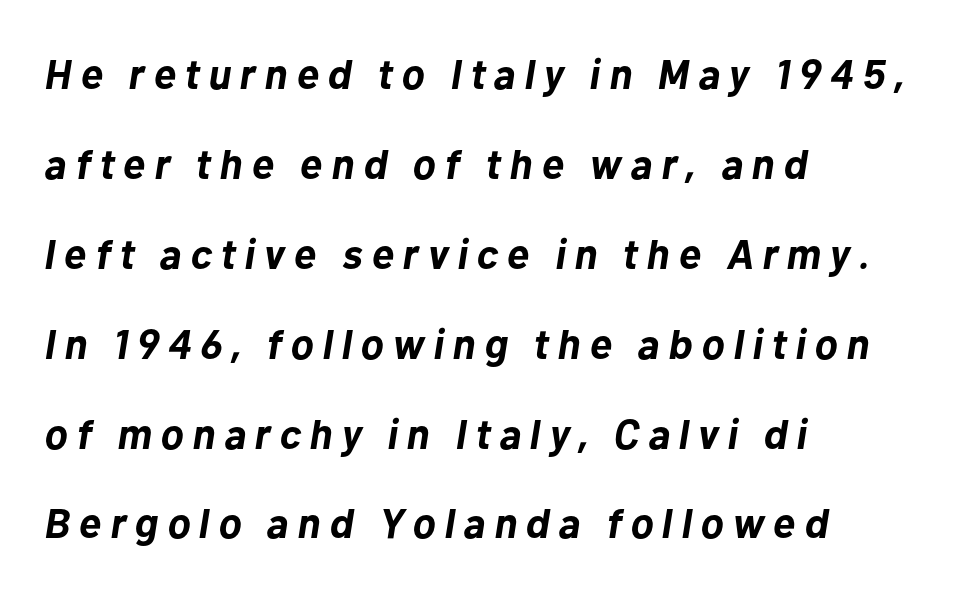
Q: Is the text bold? A: Yes.
Q: Is the text italic (slanted)? A: Yes, it leans right by about 10 degrees.
Q: Is the text underlined? A: No.
Q: How is the paragraph aligned? A: Left-aligned.
Q: Is the spacing between letters normal or unusually wide? A: Unusually wide.
Q: Is the spacing between lines tight, normal or loose? A: Loose.
Q: Width (condensed, normal, or wide)? A: Normal.
Q: Stroke contrast? A: Low.
Q: x-height? A: Medium.
Q: Monospaced? A: No.
